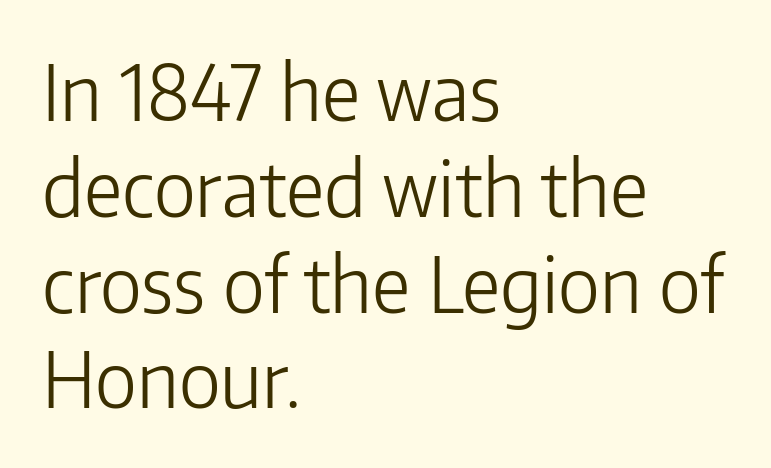
The image shows 76 px light sans-serif type, upright; set left-aligned, normal line spacing (1.26x), normal letter spacing, not underlined; low stroke contrast and a medium x-height.
